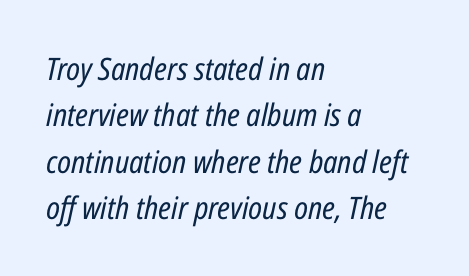
Q: Is the text bold? A: No.
Q: Is the text italic (slanted)? A: Yes, it leans right by about 12 degrees.
Q: Is the text underlined? A: No.
Q: How is the paragraph aligned? A: Left-aligned.
Q: Is the spacing between letters normal or unusually wide? A: Normal.
Q: Is the spacing between lines tight, normal or loose? A: Normal.
Q: Width (condensed, normal, or wide)? A: Condensed.
Q: Stroke contrast? A: Low.
Q: x-height? A: Medium.
Q: Monospaced? A: No.
